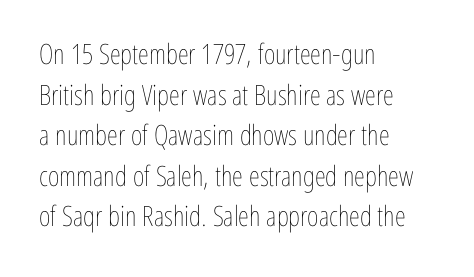
A light-to-regular cut is what we see here. The space directly below the letters is spotless. The rendering uses a moderate line-height, typical for paragraphs. The setting favours the left margin, as ordinary paragraphs usually do.
